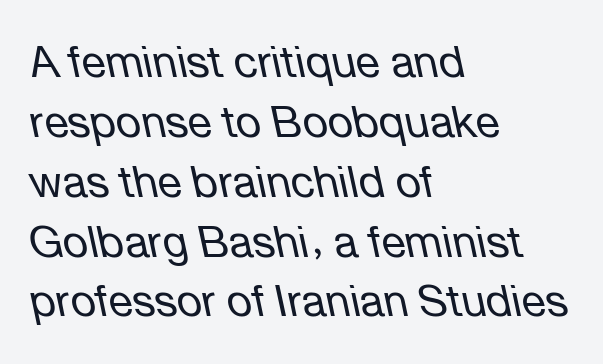
Q: Is the text bold? A: No.
Q: Is the text italic (slanted)? A: Yes, it leans left by about 12 degrees.
Q: Is the text underlined? A: No.
Q: How is the paragraph aligned? A: Left-aligned.
Q: Is the spacing between letters normal or unusually wide? A: Normal.
Q: Is the spacing between lines tight, normal or loose? A: Normal.
Q: Width (condensed, normal, or wide)? A: Normal.
Q: Stroke contrast? A: Low.
Q: x-height? A: Medium.
Q: Monospaced? A: No.
